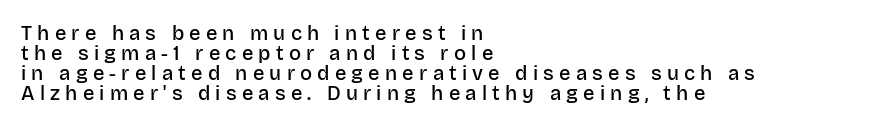
{"italic": "no", "bold": "semi", "underline": "no", "align": "left", "line_spacing": "tight", "line_spacing_ratio": 1.0, "letter_spacing": "wide", "letter_spacing_em": 0.26, "glyph_px": 20}
